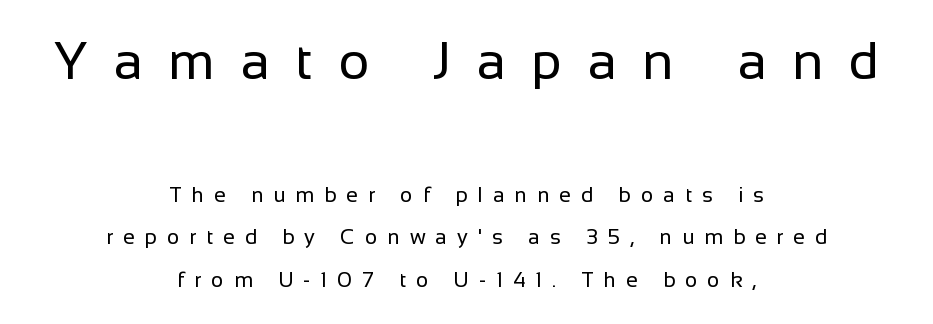
Is this a fixed-width face? No — the glyphs have proportional, varying widths. Each line is balanced around a shared central axis. These lines stand farther apart than default settings would place them. A quiet, ordinary-to-light weight characterises the typeface.
